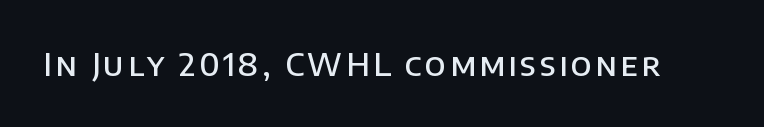
{"serif": "no", "italic": "no", "bold": "semi", "weight": "semibold", "width": "normal", "stroke_contrast": "low", "x_height": "large", "monospaced": "no", "underline": "no", "glyph_px": 32}
